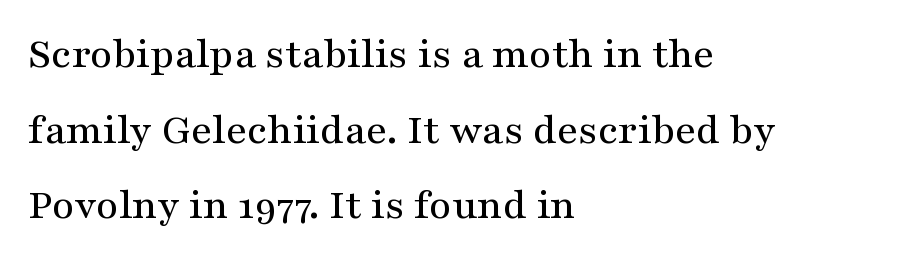
Q: Is the text italic (slanted)? A: No, it is upright.
Q: Is the typeface a serif or a sans-serif typeface? A: Serif.
Q: Is the text underlined? A: No.
Q: How is the paragraph aligned? A: Left-aligned.
Q: Is the spacing between letters normal or unusually wide? A: Normal.
Q: Width (condensed, normal, or wide)? A: Wide.
Q: Stroke contrast? A: Medium.
Q: x-height? A: Medium.
Q: Monospaced? A: No.
